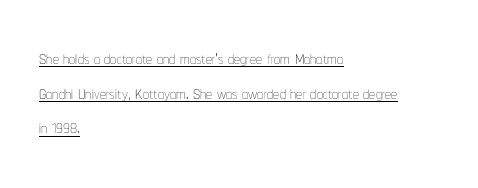
Does the leading feel generous? No, just average. This sample uses plain, unmodified letter spacing. The cut favours lightness, reaching ordinary text weight at its darkest. Line beginnings align vertically; line endings do not. Posture: upright roman.
